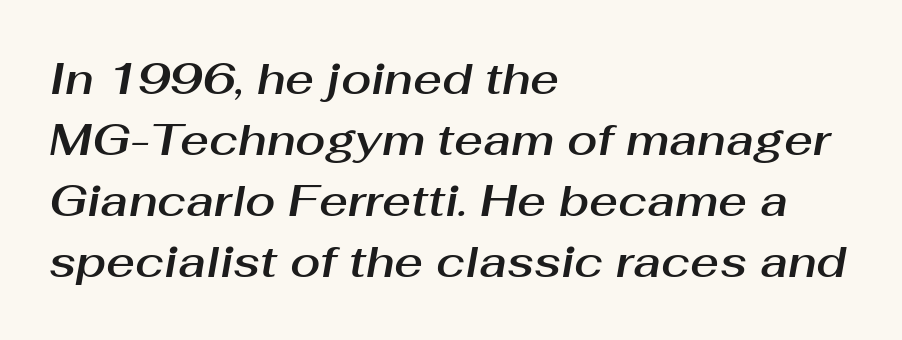
Q: Is the text italic (slanted)? A: Yes, it leans right by about 10 degrees.
Q: Is the text underlined? A: No.
Q: How is the paragraph aligned? A: Left-aligned.
Q: Is the spacing between letters normal or unusually wide? A: Normal.
Q: Is the spacing between lines tight, normal or loose? A: Normal.
Q: Width (condensed, normal, or wide)? A: Normal.
Q: Stroke contrast? A: Medium.
Q: x-height? A: Medium.
Q: Monospaced? A: No.
